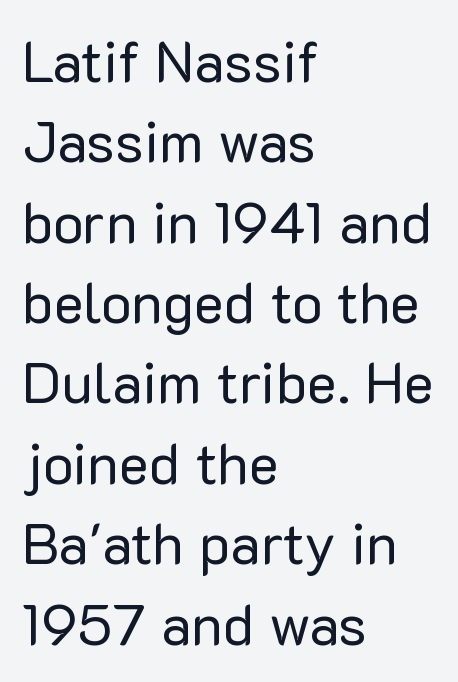
The image shows 57 px regular-weight sans-serif type, upright; set left-aligned, normal line spacing (1.41x), normal letter spacing, not underlined; low stroke contrast and a medium x-height.
